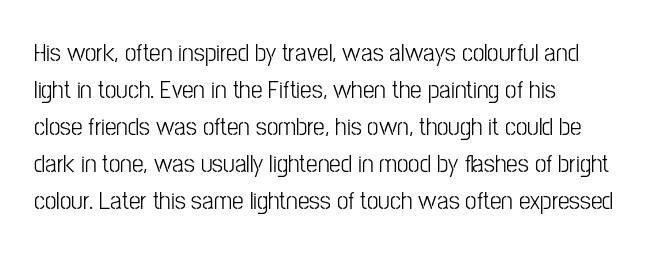
The image shows 26 px text type, upright; set left-aligned, normal line spacing (1.42x), normal letter spacing, not underlined.
